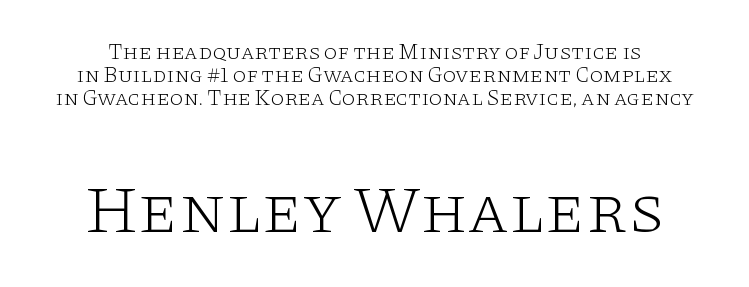
The image shows 67 px light, wide serif type, upright; set tight line spacing (1.05x), normal letter spacing, not underlined; the second (bottom) block is 3.05x larger; low stroke contrast and a large x-height.
